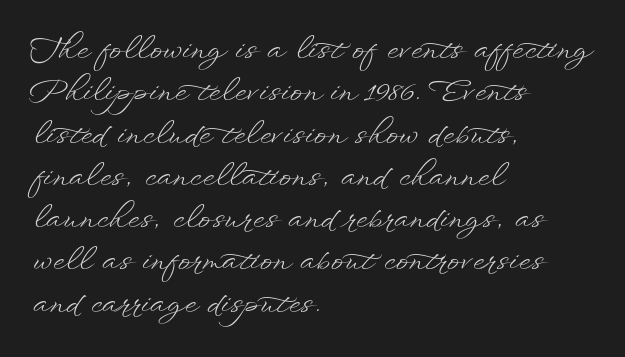
Horizontal alignment here is leftward, the default for most running prose. Students, observe: this is what conventionally led text looks like. The foot of each line stays bare and open. Each letter keeps its own natural width here, so spacing adapts to shape.
